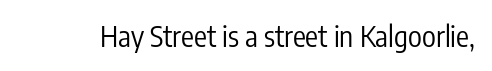
{"serif": "no", "italic": "no", "bold": "no", "weight": "regular", "width": "condensed", "stroke_contrast": "low", "x_height": "medium", "monospaced": "no", "underline": "no", "letter_spacing": "normal", "letter_spacing_em": 0.0, "glyph_px": 29}
